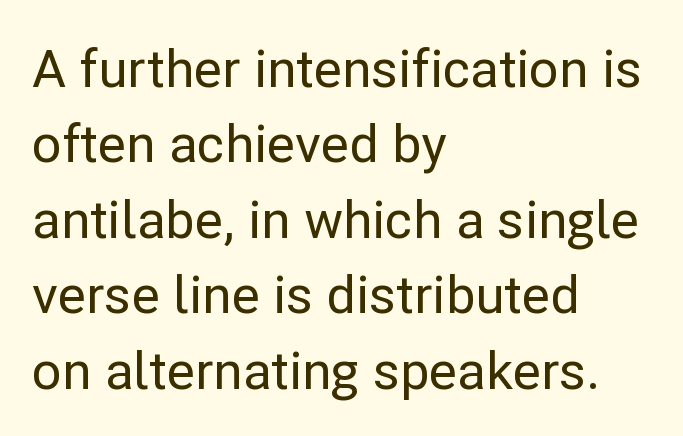
The passage shown stacks its lines at a standard gap. A typesetter would call this proportional, since set widths differ per character. A roman cut, with each character standing at attention. Only glyphs here, with clear space below each row.
